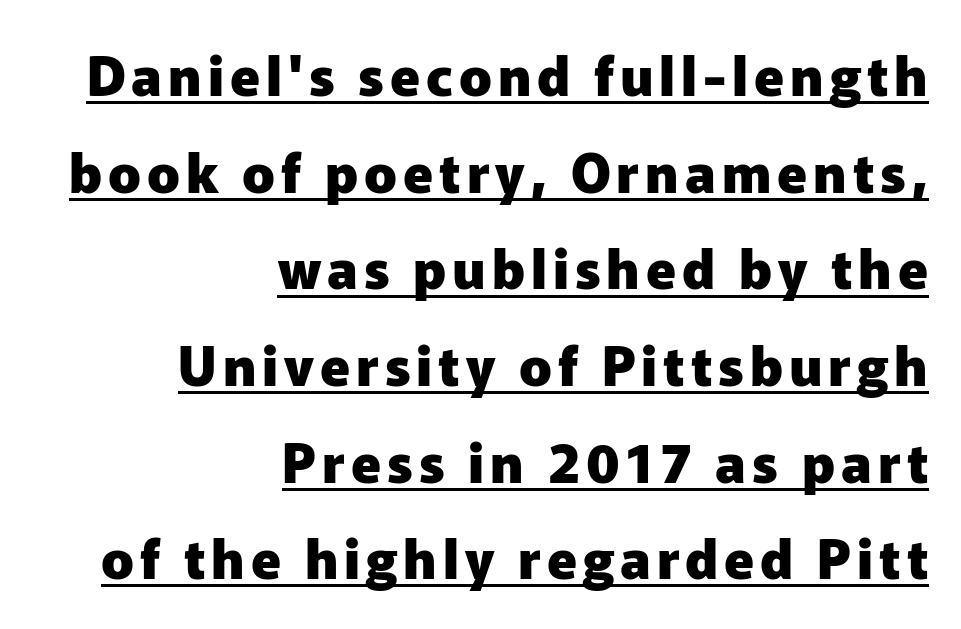
Q: Is the text bold? A: Yes.
Q: Is the text italic (slanted)? A: No, it is upright.
Q: Is the typeface a serif or a sans-serif typeface? A: Sans-serif.
Q: Is the text underlined? A: Yes.
Q: How is the paragraph aligned? A: Right-aligned.
Q: Width (condensed, normal, or wide)? A: Normal.
Q: Stroke contrast? A: Low.
Q: x-height? A: Medium.
Q: Monospaced? A: No.
